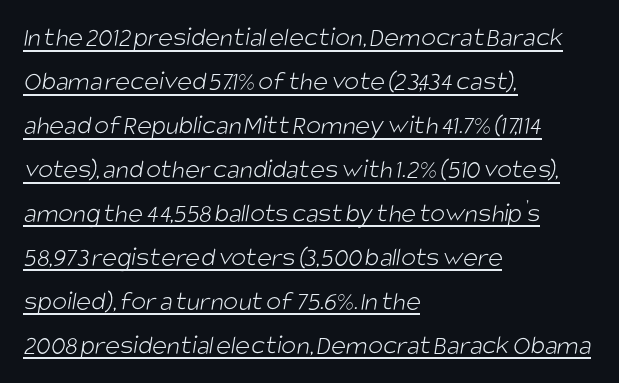
The image shows 28 px light, condensed sans-serif type; set left-aligned, normal line spacing (1.57x), normal letter spacing, underlined; low stroke contrast and a large x-height.
